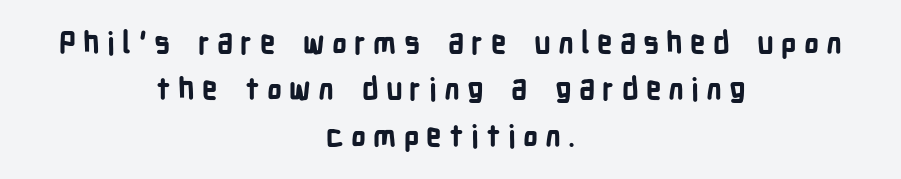
Q: Is the text bold? A: Yes.
Q: Is the text italic (slanted)? A: No, it is upright.
Q: Is the typeface a serif or a sans-serif typeface? A: Sans-serif.
Q: Is the text underlined? A: No.
Q: How is the paragraph aligned? A: Centered.
Q: Is the spacing between letters normal or unusually wide? A: Unusually wide.
Q: Is the spacing between lines tight, normal or loose? A: Normal.
Q: Width (condensed, normal, or wide)? A: Condensed.
Q: Stroke contrast? A: Low.
Q: x-height? A: Medium.
Q: Monospaced? A: No.
